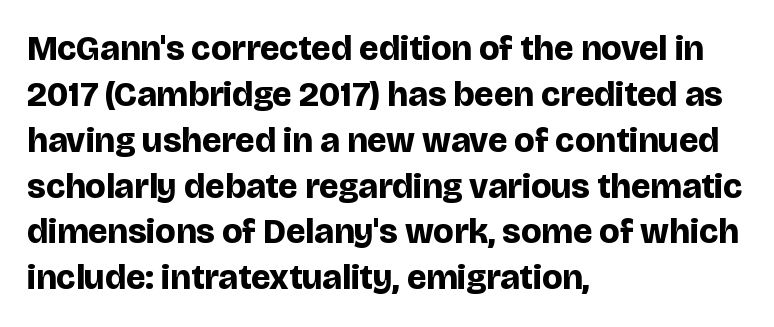
The image shows 35 px bold sans-serif type, upright; set left-aligned, normal line spacing (1.31x), normal letter spacing, not underlined; low stroke contrast and a large x-height.
